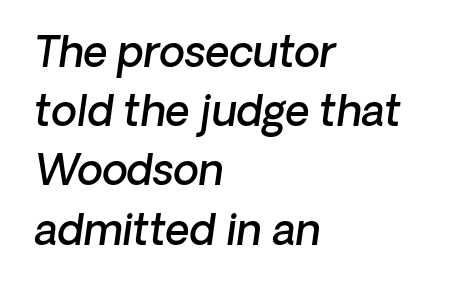
Here the glyphs are tracked normally, forming tight word shapes. The lines are quadded left. A typesetter would call this proportional, since set widths differ per character. The glyphs are unaccompanied by any horizontal stroke below them.
